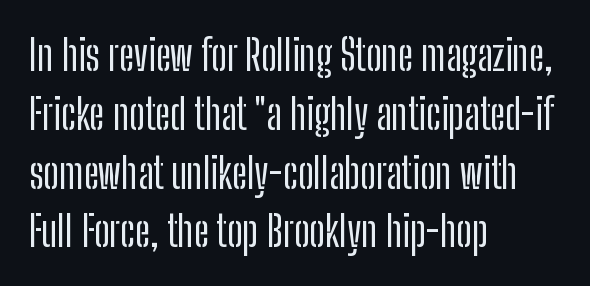
{"serif": "no", "italic": "no", "width": "condensed", "stroke_contrast": "low", "x_height": "medium", "monospaced": "no", "underline": "no", "align": "left", "line_spacing": "normal", "line_spacing_ratio": 1.4, "letter_spacing": "normal", "letter_spacing_em": 0.0, "glyph_px": 42}
